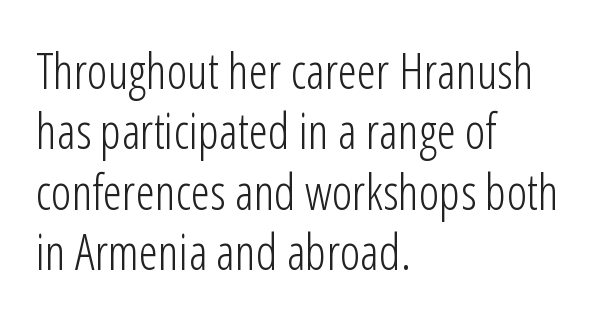
Q: Is the text bold? A: No.
Q: Is the text italic (slanted)? A: No, it is upright.
Q: Is the typeface a serif or a sans-serif typeface? A: Sans-serif.
Q: Is the text underlined? A: No.
Q: How is the paragraph aligned? A: Left-aligned.
Q: Is the spacing between letters normal or unusually wide? A: Normal.
Q: Width (condensed, normal, or wide)? A: Condensed.
Q: Stroke contrast? A: Low.
Q: x-height? A: Medium.
Q: Monospaced? A: No.
